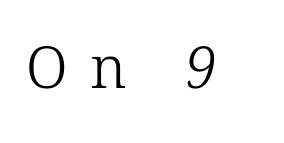
The image shows 58 px light serif type; set unusually wide letter spacing (+0.38 em), not underlined; low stroke contrast and a medium x-height.
